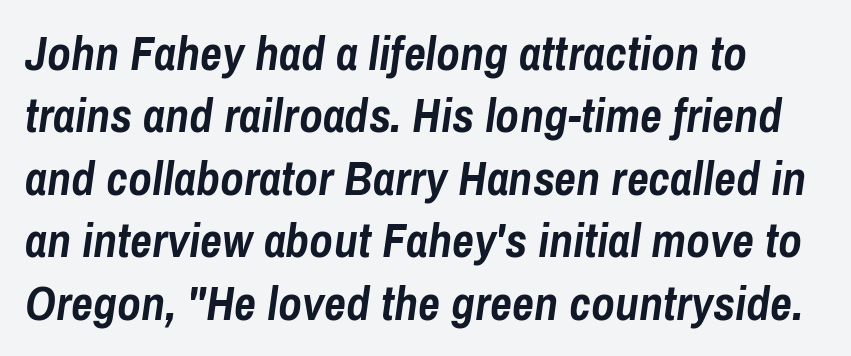
Every character sits at an angle, as italics do. Interline gaps are of average width in this sample. Underlining? Definitely not there. I'd describe the lettering as bold — thick and assertive.
